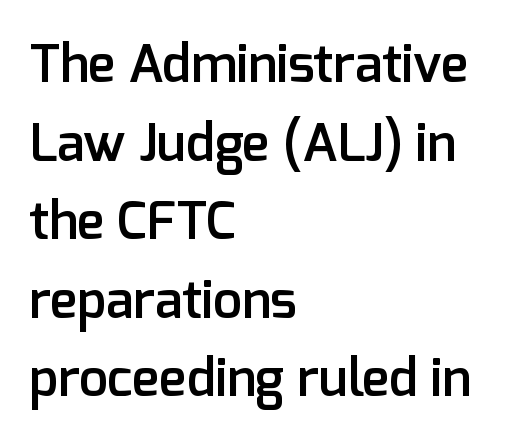
Q: Is the text bold? A: Semi-bold.
Q: Is the text italic (slanted)? A: No, it is upright.
Q: Is the typeface a serif or a sans-serif typeface? A: Sans-serif.
Q: Is the text underlined? A: No.
Q: How is the paragraph aligned? A: Left-aligned.
Q: Is the spacing between letters normal or unusually wide? A: Normal.
Q: Is the spacing between lines tight, normal or loose? A: Normal.
Q: Width (condensed, normal, or wide)? A: Normal.
Q: Stroke contrast? A: Low.
Q: x-height? A: Medium.
Q: Monospaced? A: No.
